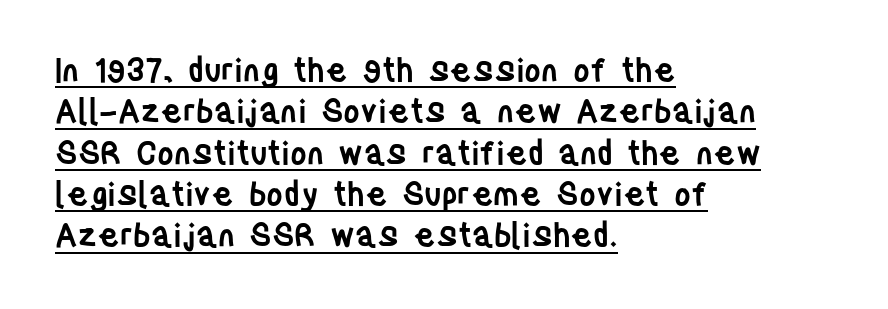
Vertical spacing — default. Notice how the stems are strictly vertical — no italics here. Tracking value appears to be zero — textbook default spacing. Look at the bottom of the vertical strokes: they stop flat, with no serifs. Each line of the rendering has a horizontal stroke beneath the glyphs.
